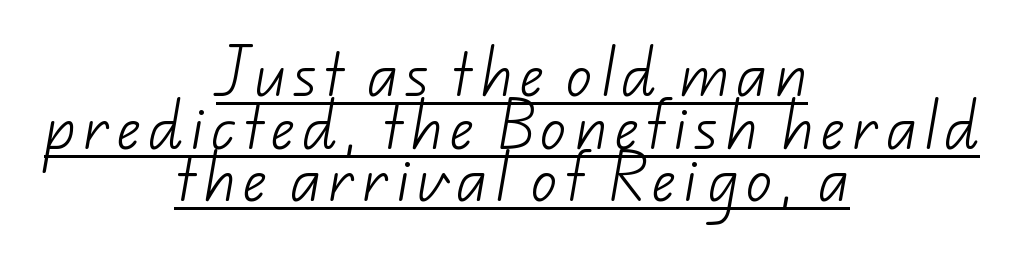
Unlike a traditional serif, this face leaves its strokes unadorned. A rule runs beneath these lines of type. A typesetter would call this proportional, since set widths differ per character. The block of text is dense from top to bottom, with scant space between rows.
